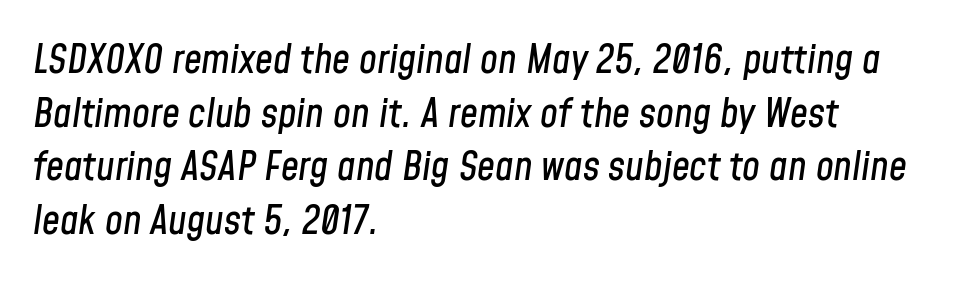
{"italic": "yes", "lean": "right", "slant_degrees": 8, "width": "condensed", "stroke_contrast": "low", "x_height": "medium", "monospaced": "no", "underline": "no", "align": "left", "line_spacing": "normal", "line_spacing_ratio": 1.34, "letter_spacing": "normal", "letter_spacing_em": 0.0, "glyph_px": 40}
